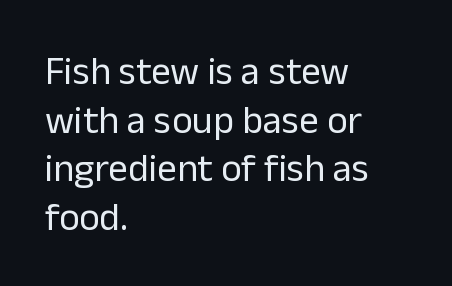
Q: Is the text bold? A: No.
Q: Is the text italic (slanted)? A: No, it is upright.
Q: Is the typeface a serif or a sans-serif typeface? A: Sans-serif.
Q: Is the text underlined? A: No.
Q: How is the paragraph aligned? A: Left-aligned.
Q: Is the spacing between letters normal or unusually wide? A: Normal.
Q: Is the spacing between lines tight, normal or loose? A: Normal.
Q: Width (condensed, normal, or wide)? A: Normal.
Q: Stroke contrast? A: Low.
Q: x-height? A: Medium.
Q: Monospaced? A: No.
